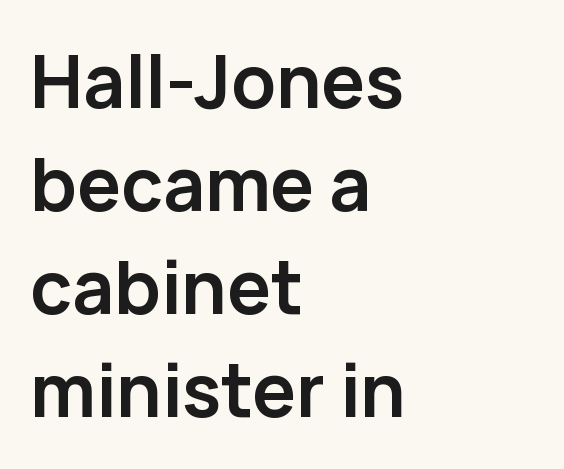
Q: Is the text bold? A: Yes.
Q: Is the text italic (slanted)? A: No, it is upright.
Q: Is the typeface a serif or a sans-serif typeface? A: Sans-serif.
Q: Is the text underlined? A: No.
Q: How is the paragraph aligned? A: Left-aligned.
Q: Is the spacing between letters normal or unusually wide? A: Normal.
Q: Is the spacing between lines tight, normal or loose? A: Normal.
Q: Width (condensed, normal, or wide)? A: Normal.
Q: Stroke contrast? A: Low.
Q: x-height? A: Medium.
Q: Monospaced? A: No.
